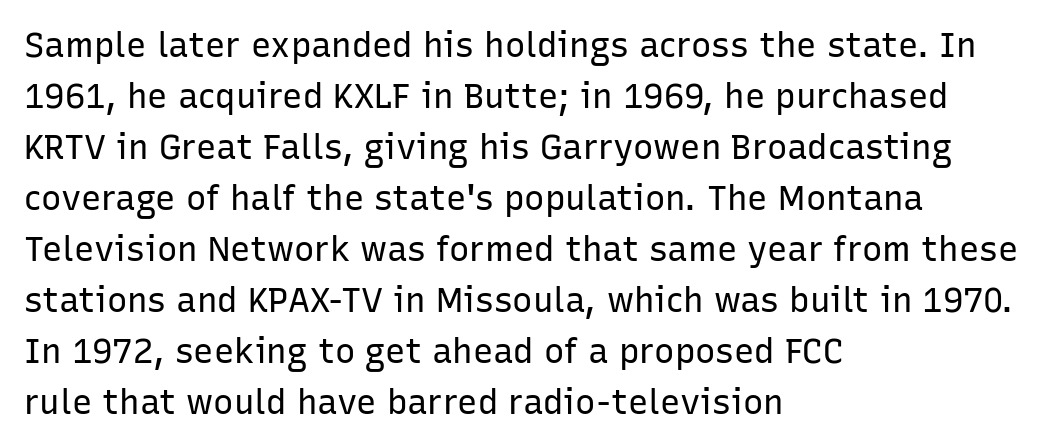
Q: Is the text bold? A: No.
Q: Is the text italic (slanted)? A: No, it is upright.
Q: Is the typeface a serif or a sans-serif typeface? A: Sans-serif.
Q: Is the text underlined? A: No.
Q: How is the paragraph aligned? A: Left-aligned.
Q: Is the spacing between letters normal or unusually wide? A: Normal.
Q: Is the spacing between lines tight, normal or loose? A: Normal.
Q: Width (condensed, normal, or wide)? A: Normal.
Q: Stroke contrast? A: Low.
Q: x-height? A: Medium.
Q: Monospaced? A: No.
